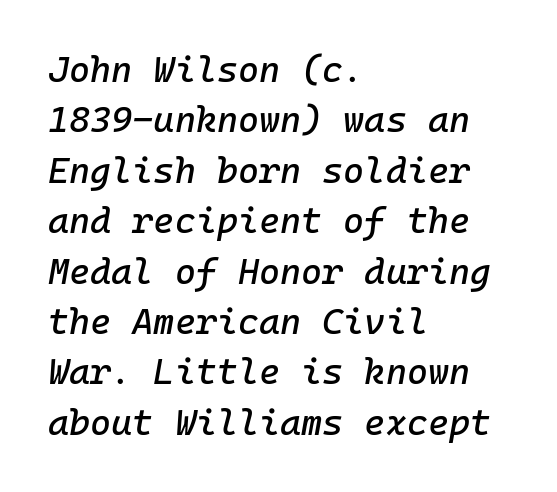
Q: Is the text italic (slanted)? A: Yes, it leans right by about 10 degrees.
Q: Is the text underlined? A: No.
Q: How is the paragraph aligned? A: Left-aligned.
Q: Is the spacing between letters normal or unusually wide? A: Normal.
Q: Is the spacing between lines tight, normal or loose? A: Normal.
Q: Width (condensed, normal, or wide)? A: Normal.
Q: Stroke contrast? A: Low.
Q: x-height? A: Medium.
Q: Monospaced? A: Yes.
